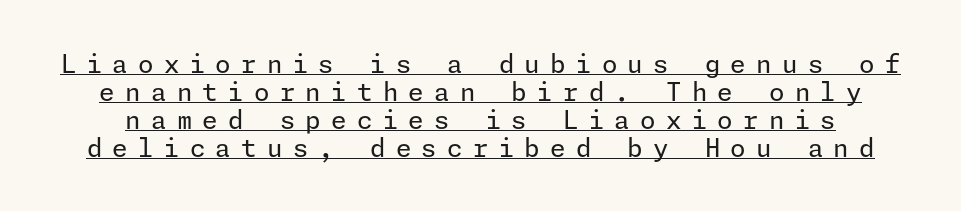
Q: Is the text bold? A: No.
Q: Is the text italic (slanted)? A: No, it is upright.
Q: Is the text underlined? A: Yes.
Q: Is the spacing between letters normal or unusually wide? A: Unusually wide.
Q: Is the spacing between lines tight, normal or loose? A: Tight.
